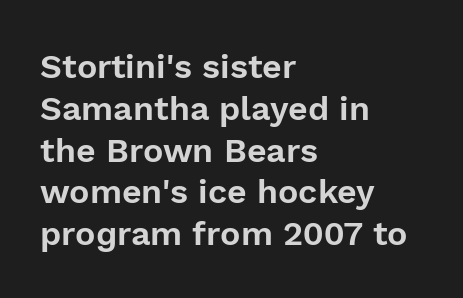
Q: Is the text italic (slanted)? A: No, it is upright.
Q: Is the typeface a serif or a sans-serif typeface? A: Sans-serif.
Q: Is the text underlined? A: No.
Q: How is the paragraph aligned? A: Left-aligned.
Q: Is the spacing between letters normal or unusually wide? A: Normal.
Q: Width (condensed, normal, or wide)? A: Normal.
Q: x-height? A: Medium.
Q: Monospaced? A: No.
